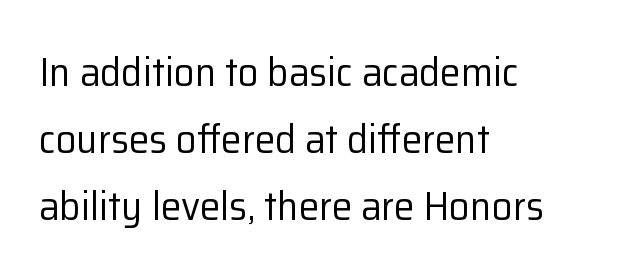
The passage shown is typed in a proportional face where columns would drift. Here the glyphs are tracked normally, forming tight word shapes. Italic? Not at all — the glyphs are vertical. Horizontal bands of white between lines are of average thickness. In CSS terms this would be text-align: left. Stroke thickness stays within the range of a standard reading face or lighter.
